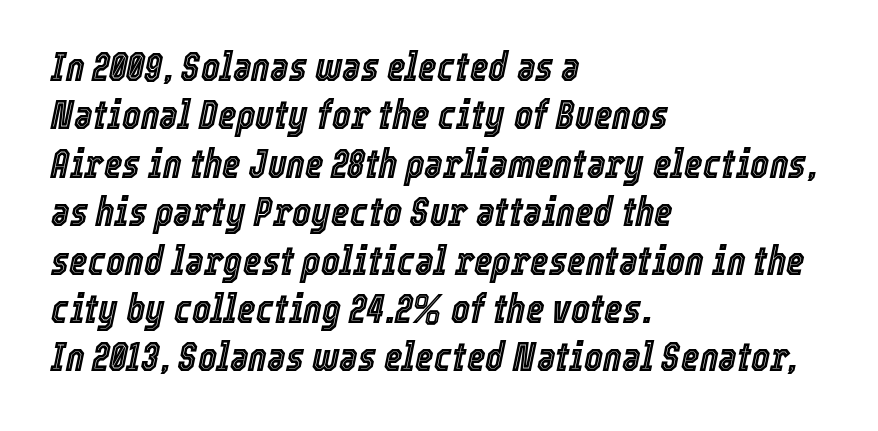
The baseline area is clear. Would a proofreader flag this as italicized? Yes. Is the letter spacing exaggerated? No — it looks like the ordinary default. These lines stack with their left ends in a neat column. Character widths vary here, with narrow letters taking less room than wide ones.
